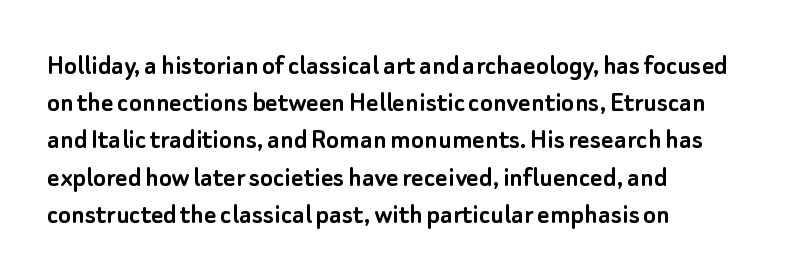
The image shows 30 px sans-serif type, upright; set left-aligned, line spacing 1.24x, normal letter spacing, not underlined; low stroke contrast and a small x-height.
